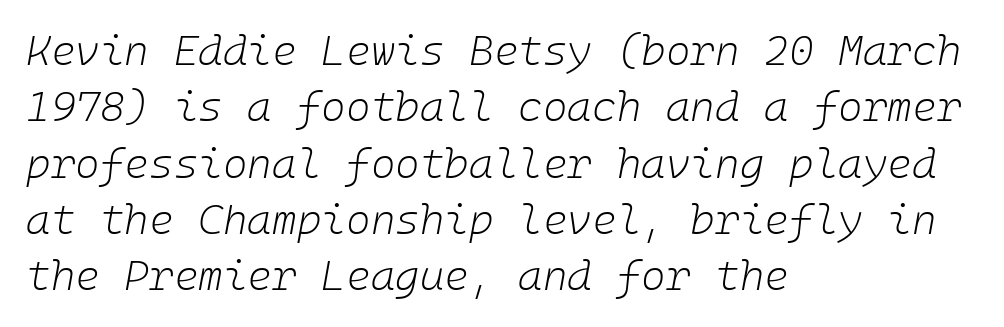
When letters slant like this, we call the style italic. If you drew a ruler down the left edge, every line would touch it. This reads as an unemphasized weight, regular at the heaviest. Spacing between characters is what you'd get straight out of the box. Baseline-to-baseline distance is the conventional proportion of letter height.
